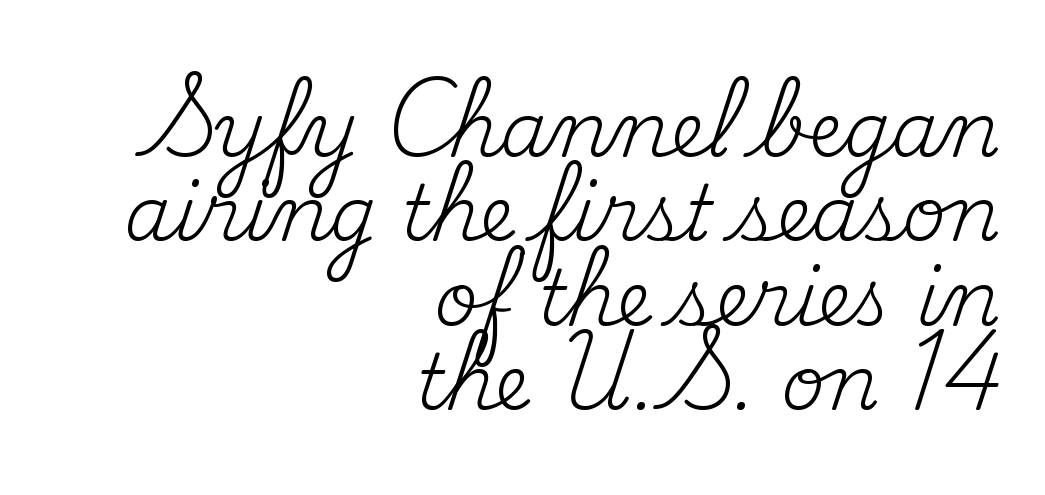
{"serif": "yes", "bold": "no", "weight": "regular", "width": "normal", "stroke_contrast": "medium", "x_height": "small", "monospaced": "no", "underline": "no", "align": "right", "line_spacing": "tight", "line_spacing_ratio": 1.11, "letter_spacing": "normal", "letter_spacing_em": 0.0, "glyph_px": 76}
